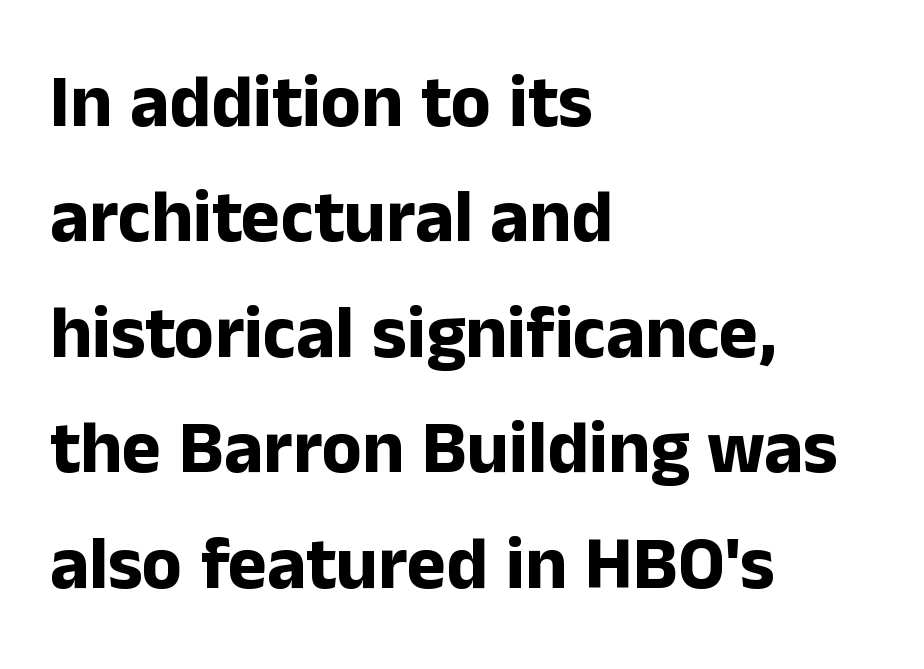
{"serif": "no", "italic": "no", "bold": "yes", "weight": "bold", "width": "normal", "stroke_contrast": "low", "x_height": "medium", "monospaced": "no", "underline": "no", "align": "left", "line_spacing": "normal", "line_spacing_ratio": 1.56, "letter_spacing": "normal", "letter_spacing_em": 0.0, "glyph_px": 74}
